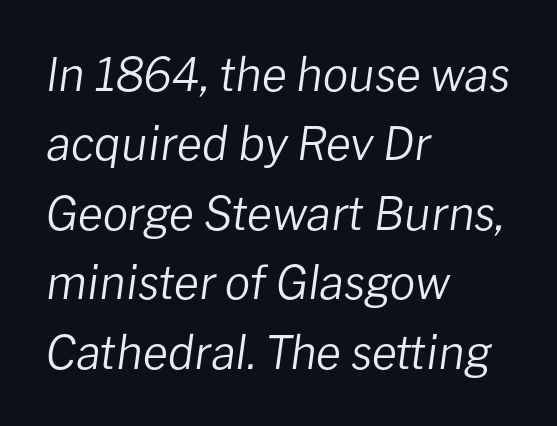
{"italic": "yes", "lean": "right", "slant_degrees": 8, "bold": "no", "weight": "regular", "width": "normal", "stroke_contrast": "low", "x_height": "medium", "monospaced": "no", "underline": "no", "align": "left", "line_spacing": "normal", "line_spacing_ratio": 1.51, "letter_spacing": "normal", "letter_spacing_em": 0.0, "glyph_px": 46}
